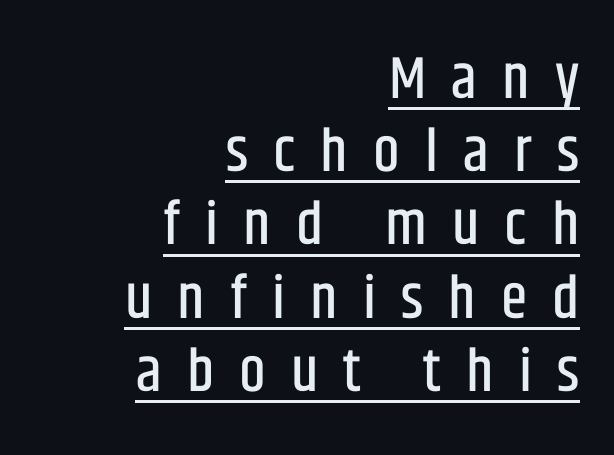
{"serif": "no", "italic": "no", "width": "condensed", "stroke_contrast": "low", "x_height": "large", "monospaced": "no", "underline": "yes", "align": "right", "line_spacing_ratio": 1.22, "letter_spacing": "wide", "letter_spacing_em": 0.42, "glyph_px": 60}
